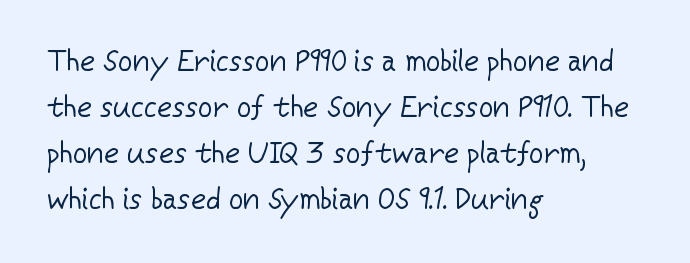
{"serif": "no", "italic": "no", "bold": "no", "weight": "regular", "width": "normal", "stroke_contrast": "low", "x_height": "medium", "monospaced": "no", "underline": "no", "align": "left", "line_spacing": "normal", "line_spacing_ratio": 1.59, "letter_spacing": "normal", "letter_spacing_em": 0.0, "glyph_px": 29}
